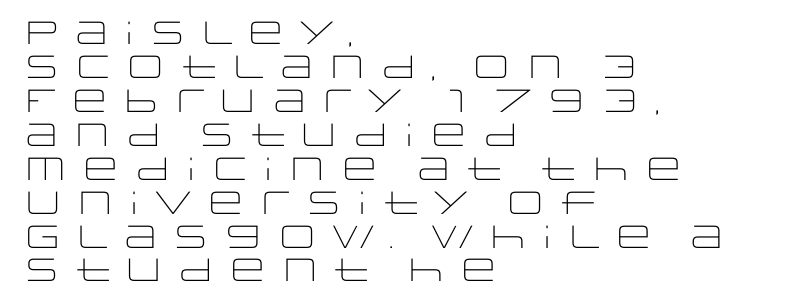
{"serif": "no", "italic": "no", "bold": "no", "weight": "light", "width": "wide", "stroke_contrast": "low", "x_height": "large", "monospaced": "no", "underline": "no", "align": "left", "line_spacing": "tight", "line_spacing_ratio": 1.06, "glyph_px": 32}
